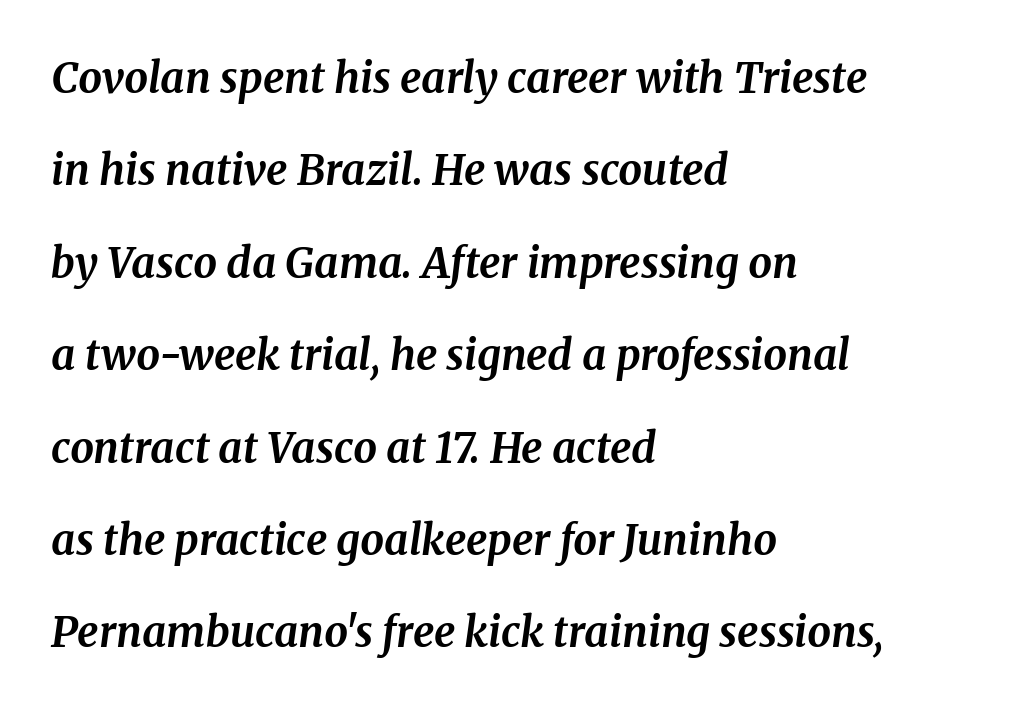
Q: Is the text bold? A: Yes.
Q: Is the text italic (slanted)? A: Yes, it leans right by about 8 degrees.
Q: Is the typeface a serif or a sans-serif typeface? A: Serif.
Q: Is the text underlined? A: No.
Q: How is the paragraph aligned? A: Left-aligned.
Q: Is the spacing between letters normal or unusually wide? A: Normal.
Q: Is the spacing between lines tight, normal or loose? A: Loose.
Q: Width (condensed, normal, or wide)? A: Normal.
Q: Stroke contrast? A: Medium.
Q: x-height? A: Medium.
Q: Monospaced? A: No.
